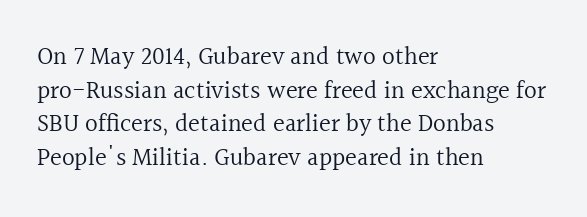
The image shows 25 px text type, upright; set left-aligned, normal line spacing (1.35x), normal letter spacing, not underlined.
